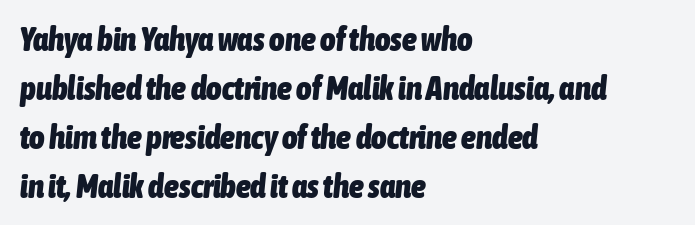
{"italic": "yes", "lean": "right", "slant_degrees": 6, "bold": "yes", "weight": "heavy", "width": "condensed", "stroke_contrast": "low", "x_height": "medium", "monospaced": "no", "underline": "no", "align": "left", "line_spacing": "normal", "line_spacing_ratio": 1.48, "letter_spacing": "normal", "letter_spacing_em": 0.0, "glyph_px": 33}
